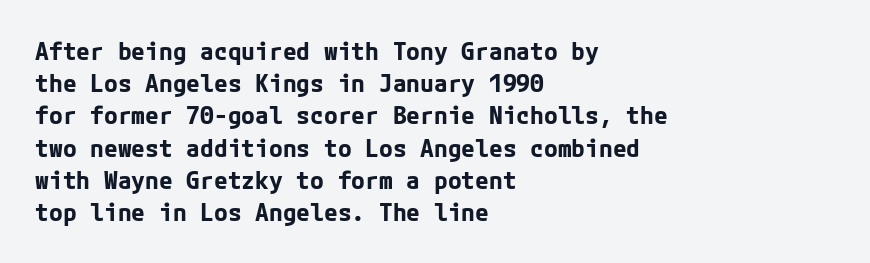
The image shows 25 px bold type, upright; set left-aligned, normal line spacing (1.29x), normal letter spacing, not underlined.
